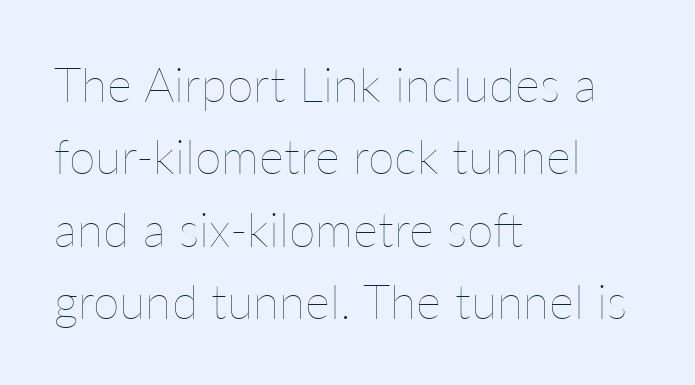
The image shows 48 px thin type, upright; set left-aligned, normal line spacing (1.51x), normal letter spacing, not underlined; low stroke contrast and a medium x-height.
